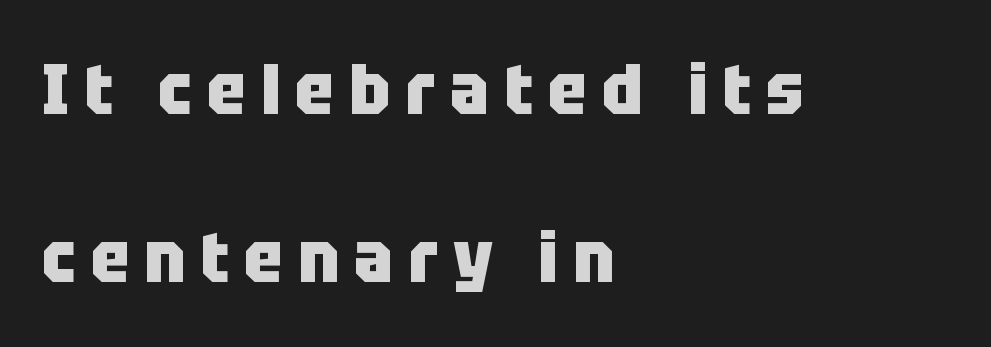
The image shows 72 px heavy, condensed sans-serif type, upright; set left-aligned, loose line spacing (2.34x), unusually wide letter spacing (+0.21 em), not underlined; low stroke contrast and a large x-height.
